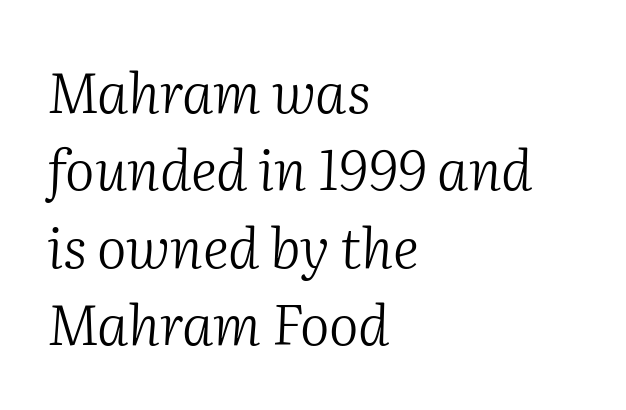
The paragraph has a hard left edge and a soft right edge. The passage shown is not bold in any degree. Proportional: the letters do not fall into vertical columns. The block of text has a typical density, with ordinary space between rows.
